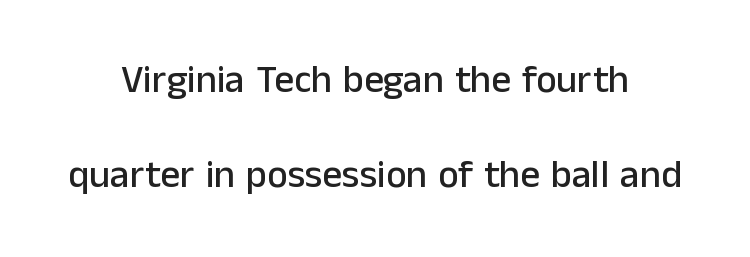
Q: Is the text italic (slanted)? A: No, it is upright.
Q: Is the typeface a serif or a sans-serif typeface? A: Sans-serif.
Q: Is the text underlined? A: No.
Q: How is the paragraph aligned? A: Centered.
Q: Is the spacing between letters normal or unusually wide? A: Normal.
Q: Is the spacing between lines tight, normal or loose? A: Loose.
Q: Width (condensed, normal, or wide)? A: Normal.
Q: Stroke contrast? A: Low.
Q: x-height? A: Medium.
Q: Monospaced? A: No.
